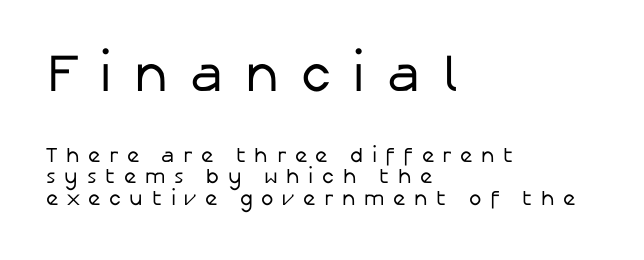
Q: Is the text bold? A: No.
Q: Is the text italic (slanted)? A: No, it is upright.
Q: Is the typeface a serif or a sans-serif typeface? A: Sans-serif.
Q: Is the text underlined? A: No.
Q: How is the paragraph aligned? A: Left-aligned.
Q: Is the spacing between letters normal or unusually wide? A: Unusually wide.
Q: Is the spacing between lines tight, normal or loose? A: Tight.
Q: Which block of text is set in a larger size, the first (top) or the second (bottom)? A: The first (top) one.
Q: Width (condensed, normal, or wide)? A: Normal.
Q: Stroke contrast? A: Low.
Q: x-height? A: Medium.
Q: Monospaced? A: No.
